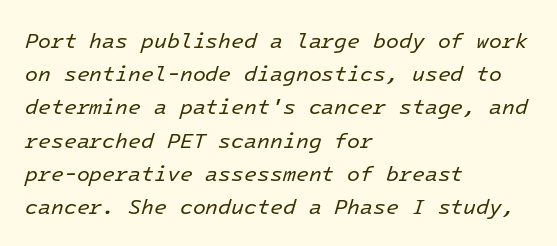
{"italic": "yes", "lean": "right", "slant_degrees": 16, "bold": "no", "underline": "no", "align": "left", "line_spacing": "normal", "line_spacing_ratio": 1.58, "letter_spacing": "normal", "letter_spacing_em": 0.0, "glyph_px": 21}
